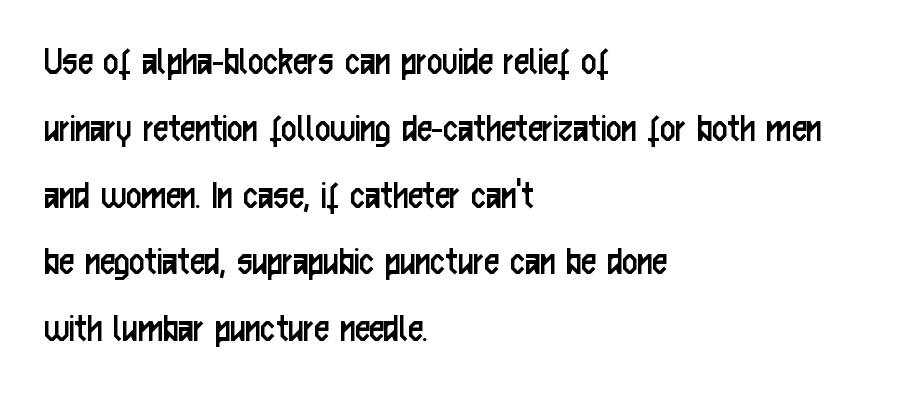
Q: Is the text bold? A: No.
Q: Is the text italic (slanted)? A: No, it is upright.
Q: Is the typeface a serif or a sans-serif typeface? A: Sans-serif.
Q: Is the text underlined? A: No.
Q: How is the paragraph aligned? A: Left-aligned.
Q: Is the spacing between letters normal or unusually wide? A: Normal.
Q: Is the spacing between lines tight, normal or loose? A: Normal.
Q: Width (condensed, normal, or wide)? A: Condensed.
Q: Stroke contrast? A: Low.
Q: x-height? A: Medium.
Q: Monospaced? A: No.
